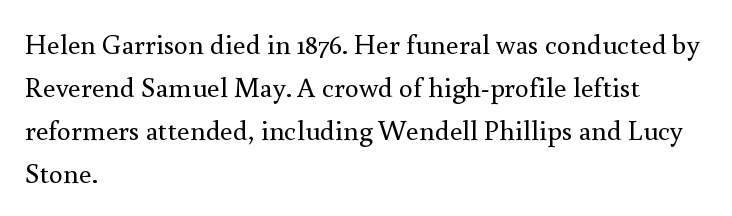
The passage shown is typed in a proportional face where columns would drift. This rendering uses left alignment, leaving the right contour irregular. Does the leading feel generous? No, just average. Check under the words: just untouched page. The typeface chosen for these lines features serifs. You can tell it's not italic because the verticals are truly vertical.
